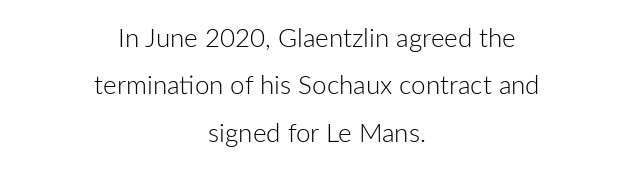
The image shows 26 px text type, upright; set centered, line spacing 1.82x, normal letter spacing, not underlined.
